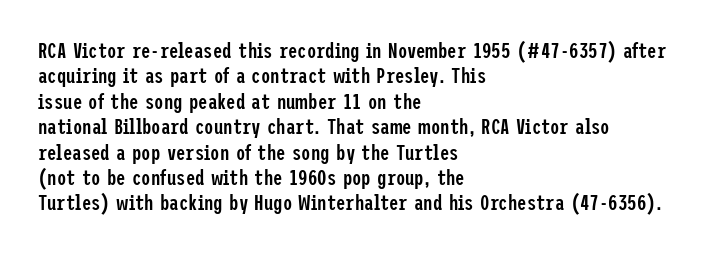
The image shows 21 px text type, upright; set left-aligned, line spacing 1.21x, normal letter spacing, not underlined.
